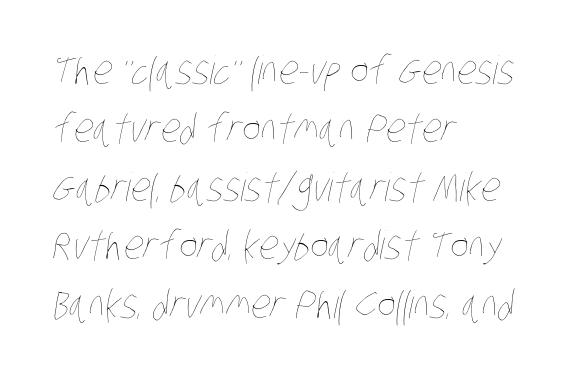
{"bold": "no", "weight": "thin", "width": "condensed", "stroke_contrast": "low", "x_height": "large", "monospaced": "no", "underline": "no", "align": "left", "line_spacing": "normal", "line_spacing_ratio": 1.5, "letter_spacing": "normal", "letter_spacing_em": 0.0, "glyph_px": 39}
